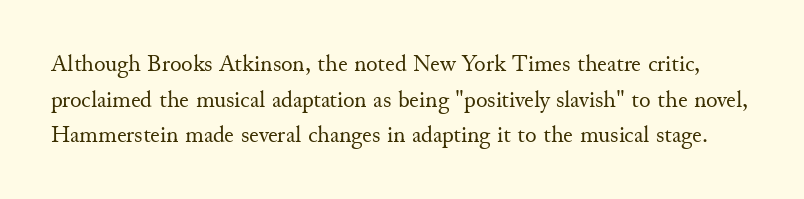
Q: Is the text bold? A: No.
Q: Is the text italic (slanted)? A: No, it is upright.
Q: Is the text underlined? A: No.
Q: Is the spacing between letters normal or unusually wide? A: Normal.
Q: Is the spacing between lines tight, normal or loose? A: Normal.
